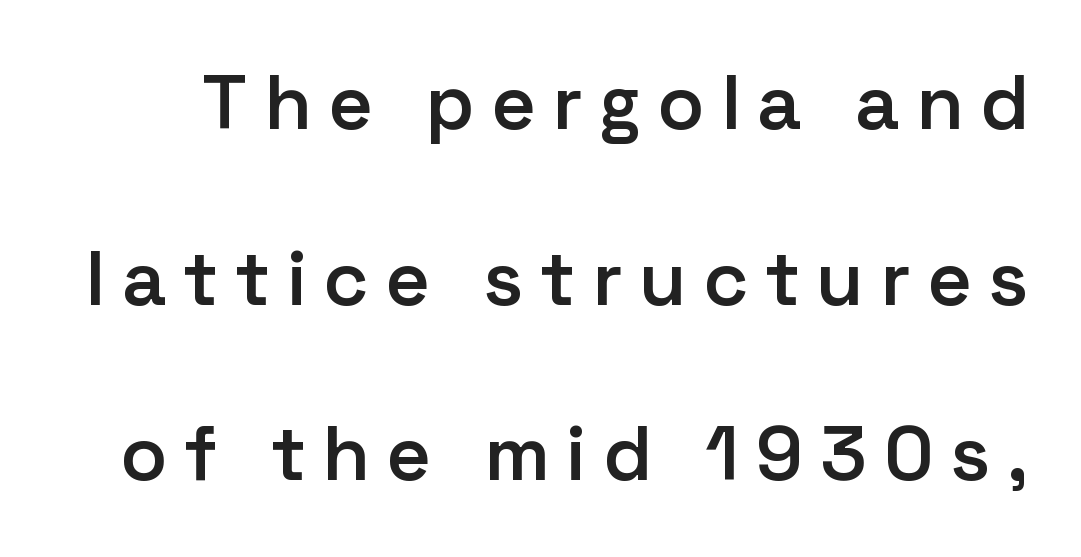
Q: Is the text bold? A: Semi-bold.
Q: Is the text italic (slanted)? A: No, it is upright.
Q: Is the typeface a serif or a sans-serif typeface? A: Sans-serif.
Q: Is the text underlined? A: No.
Q: Is the spacing between letters normal or unusually wide? A: Unusually wide.
Q: Is the spacing between lines tight, normal or loose? A: Loose.
Q: Width (condensed, normal, or wide)? A: Normal.
Q: Stroke contrast? A: Low.
Q: x-height? A: Medium.
Q: Monospaced? A: No.
